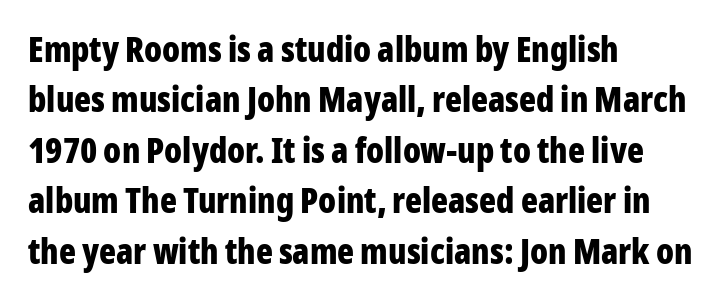
{"serif": "no", "italic": "no", "bold": "yes", "weight": "bold", "width": "condensed", "stroke_contrast": "low", "x_height": "medium", "monospaced": "no", "underline": "no", "align": "left", "line_spacing": "normal", "line_spacing_ratio": 1.44, "letter_spacing": "normal", "letter_spacing_em": 0.0, "glyph_px": 35}
